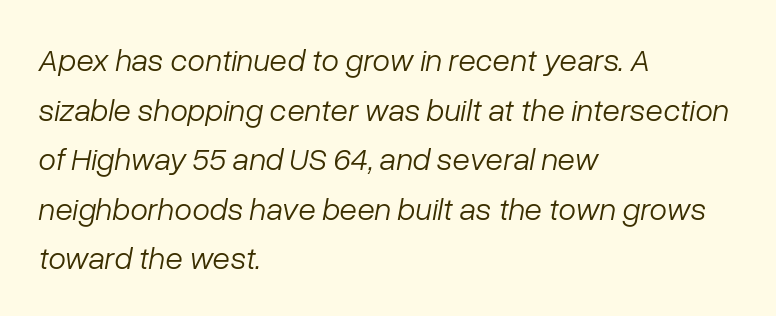
Baseline-to-baseline distance is the conventional proportion of letter height. Decoration check: the copy has no underline. The face used here has a pronounced slope to its letters. Is the stroke heavy? The answer is a plain regular-or-lighter. Here the designer chose a conventional face with non-uniform glyph widths. This sample is left-justified, so line endings fall wherever the words run out.
